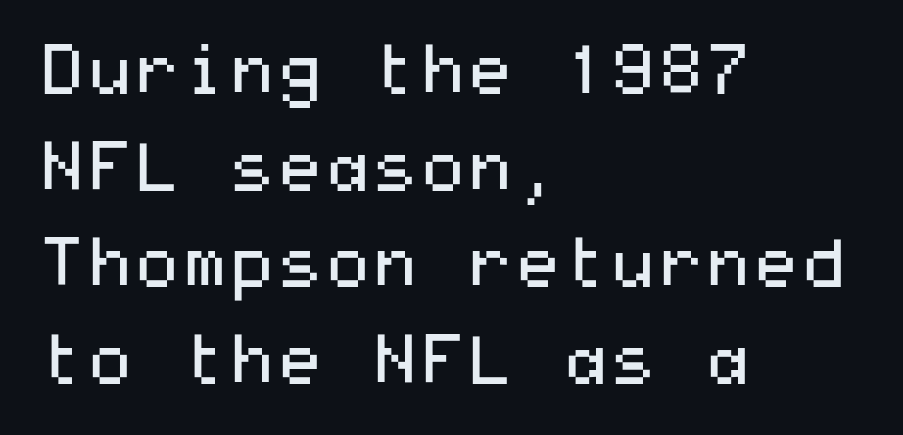
Leading matches the norm, producing a regular column. Only glyphs here, with clear space below each row. The typeface has the unassuming heft of standard copy or less. What kind of face is this? One without serifs — a sans.
